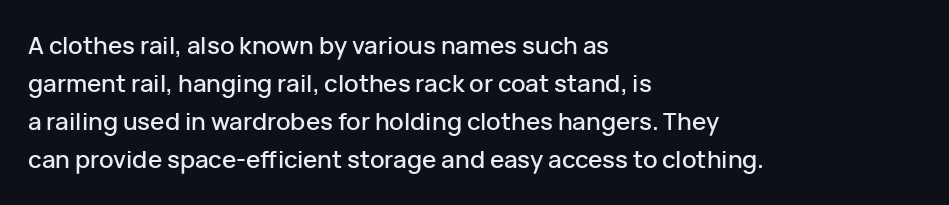
{"italic": "no", "underline": "no", "align": "left", "line_spacing": "normal", "line_spacing_ratio": 1.59, "letter_spacing": "normal", "letter_spacing_em": 0.0, "glyph_px": 24}
